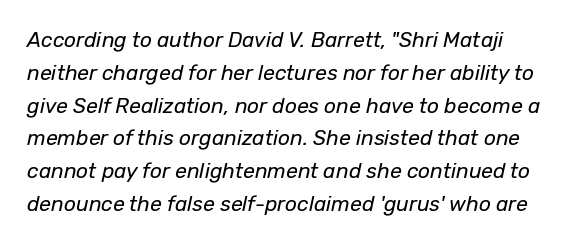
Q: Is the text bold? A: No.
Q: Is the text italic (slanted)? A: Yes, it leans right by about 12 degrees.
Q: Is the text underlined? A: No.
Q: Is the spacing between letters normal or unusually wide? A: Normal.
Q: Is the spacing between lines tight, normal or loose? A: Normal.
